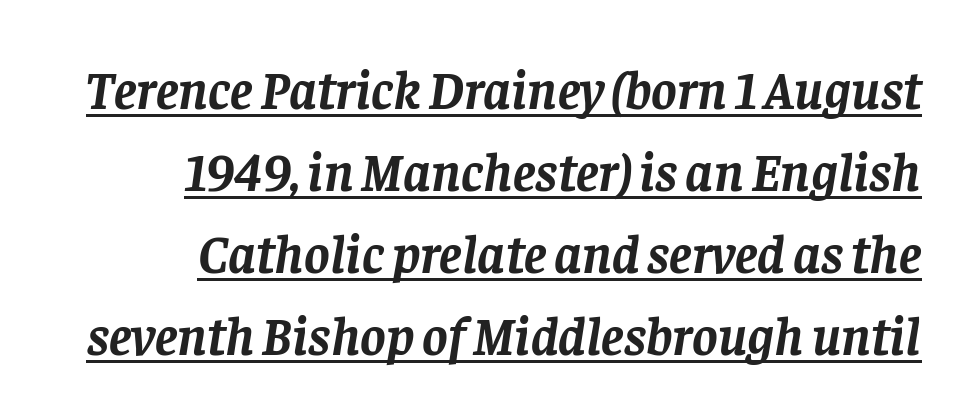
The image shows 54 px semibold serif type, italic (leaning right); set right-aligned, normal line spacing (1.52x), normal letter spacing, underlined; low stroke contrast and a large x-height.
